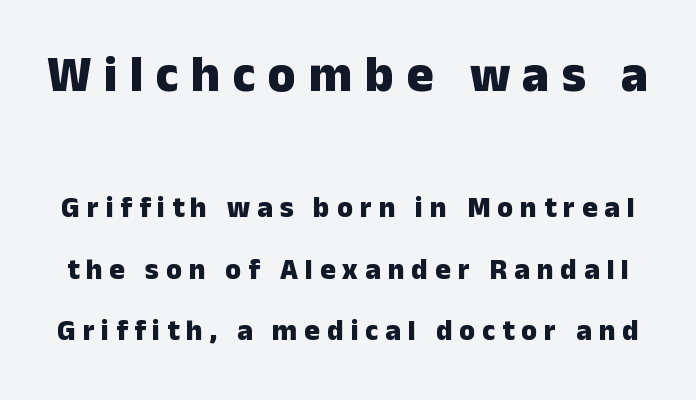
The image shows 51 px heavy sans-serif type, upright; set loose line spacing (2.11x), unusually wide letter spacing (+0.24 em), not underlined; the first (top) block is 1.76x larger; low stroke contrast and a medium x-height.
